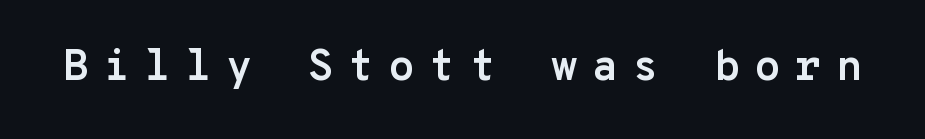
In terms of letterform style, serifs are entirely absent. Caption: bold face, heavy strokes. Monospaced: the letters line up in strict vertical columns. Display-style spreading of the glyphs; the letterfit is very open. A roman cut, with each character standing at attention.
